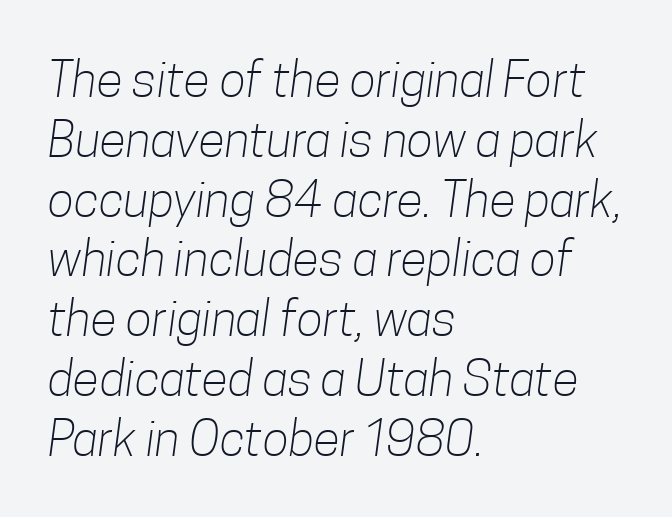
Q: Is the text bold? A: No.
Q: Is the typeface a serif or a sans-serif typeface? A: Sans-serif.
Q: Is the text underlined? A: No.
Q: How is the paragraph aligned? A: Left-aligned.
Q: Is the spacing between letters normal or unusually wide? A: Normal.
Q: Width (condensed, normal, or wide)? A: Condensed.
Q: Stroke contrast? A: Low.
Q: x-height? A: Medium.
Q: Monospaced? A: No.
